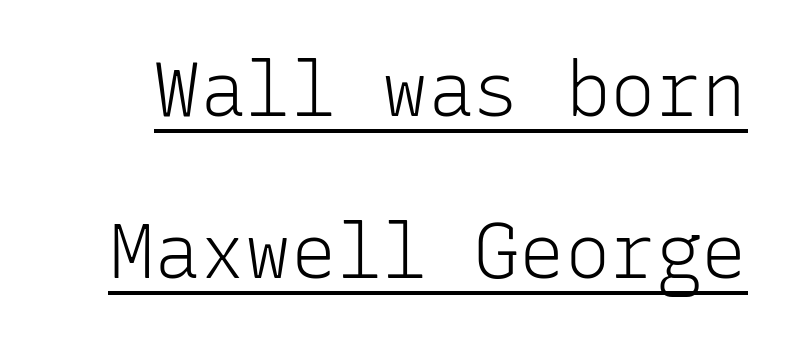
Q: Is the text bold? A: No.
Q: Is the text italic (slanted)? A: No, it is upright.
Q: Is the typeface a serif or a sans-serif typeface? A: Sans-serif.
Q: Is the text underlined? A: Yes.
Q: Is the spacing between letters normal or unusually wide? A: Normal.
Q: Is the spacing between lines tight, normal or loose? A: Loose.
Q: Width (condensed, normal, or wide)? A: Normal.
Q: Stroke contrast? A: Low.
Q: x-height? A: Medium.
Q: Monospaced? A: Yes.
